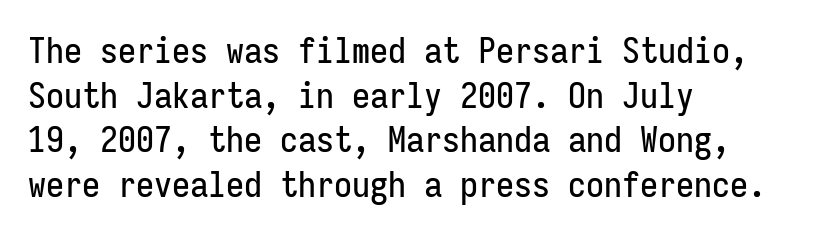
The area under the type is left untouched. Each line starts at the same left margin while the right side varies. Nothing sits at the stroke ends, so this counts as sans-serif. You can tell it's not italic because the verticals are truly vertical. The passage shown is typed in a monospace face where columns stay perfectly aligned. Letter spacing: default.
